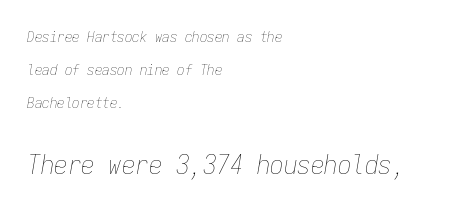
The image shows 27 px text type, italic (leaning right); set left-aligned, loose line spacing (2.19x), normal letter spacing, not underlined; the second (bottom) block is 1.8x larger.
